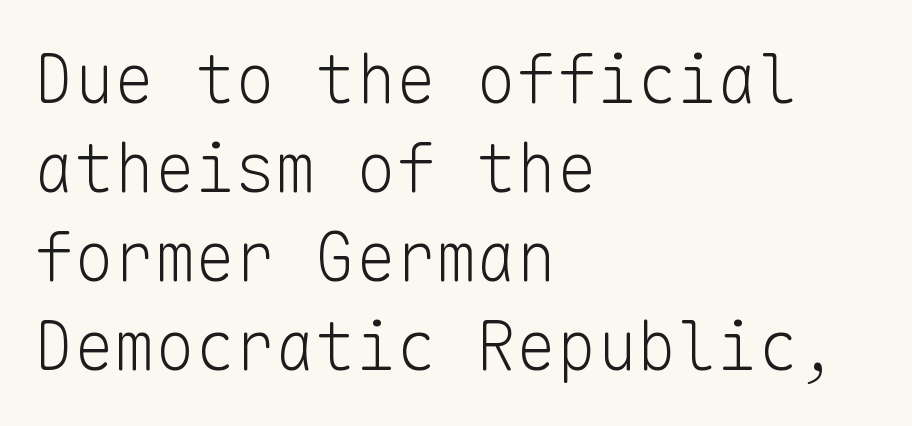
The image shows 67 px light sans-serif type, upright, monospaced; set left-aligned, normal line spacing (1.33x), normal letter spacing, not underlined; low stroke contrast and a medium x-height.
